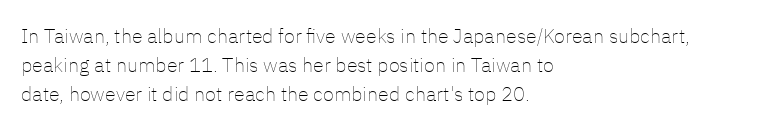
The image shows 20 px text type, upright; set left-aligned, normal line spacing (1.44x), normal letter spacing, not underlined.
